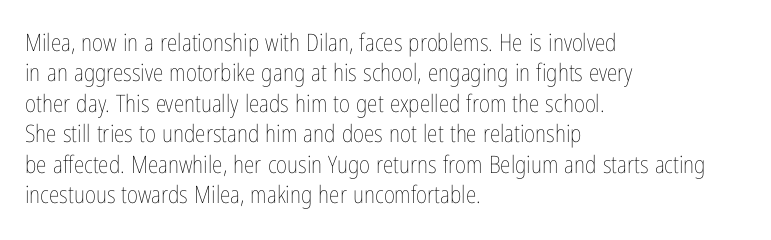
The image shows 24 px text type, upright; set left-aligned, normal line spacing (1.27x), normal letter spacing, not underlined.
